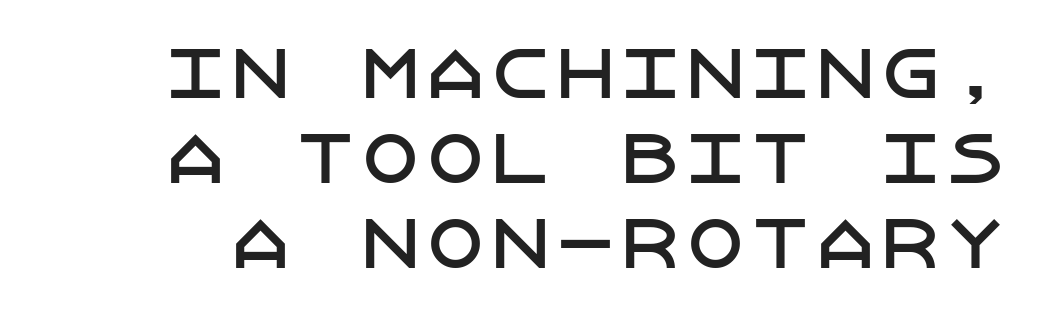
The image shows 65 px sans-serif type, upright; set normal line spacing (1.31x), normal letter spacing, not underlined; low stroke contrast and a large x-height.
